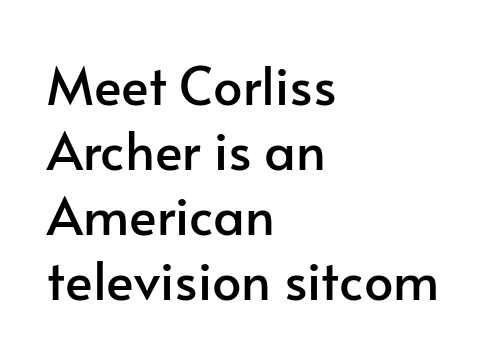
{"serif": "no", "italic": "no", "width": "normal", "stroke_contrast": "low", "x_height": "small", "monospaced": "no", "underline": "no", "align": "left", "line_spacing": "normal", "line_spacing_ratio": 1.25, "letter_spacing": "normal", "letter_spacing_em": 0.0, "glyph_px": 52}
